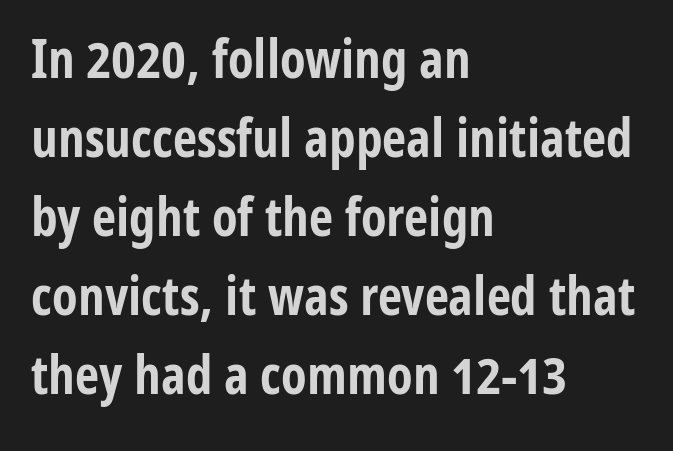
The image shows 53 px bold, condensed sans-serif type, upright; set left-aligned, normal line spacing (1.49x), normal letter spacing, not underlined; low stroke contrast and a medium x-height.
